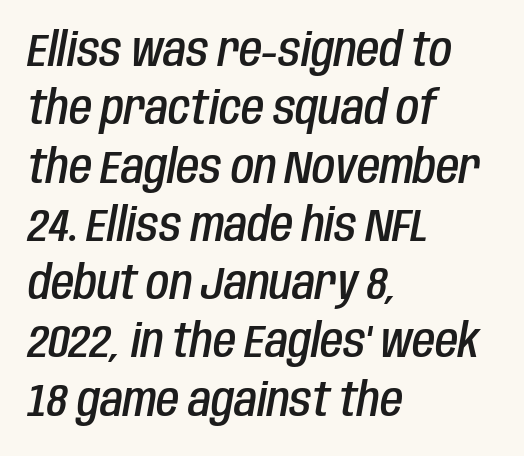
The image shows 47 px semibold, condensed type, italic (leaning right); set left-aligned, line spacing 1.24x, normal letter spacing, not underlined; low stroke contrast and a large x-height.
